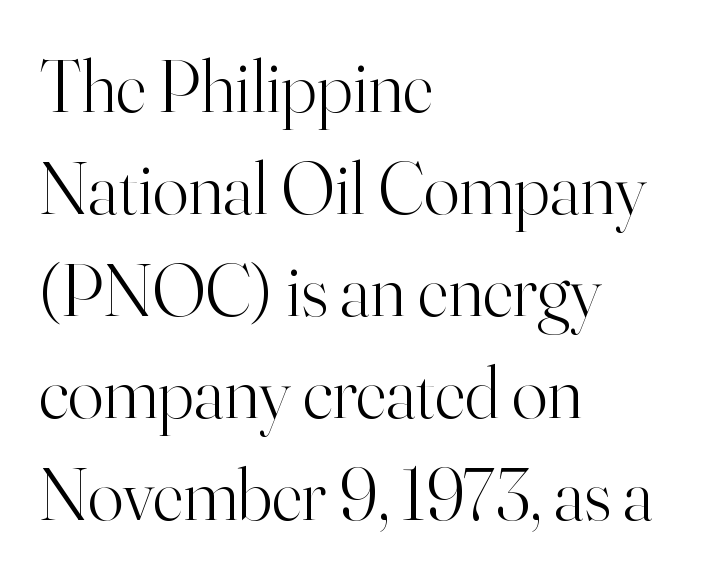
Q: Is the text bold? A: No.
Q: Is the text italic (slanted)? A: No, it is upright.
Q: Is the typeface a serif or a sans-serif typeface? A: Serif.
Q: Is the text underlined? A: No.
Q: How is the paragraph aligned? A: Left-aligned.
Q: Is the spacing between letters normal or unusually wide? A: Normal.
Q: Is the spacing between lines tight, normal or loose? A: Normal.
Q: Width (condensed, normal, or wide)? A: Normal.
Q: Stroke contrast? A: High.
Q: x-height? A: Small.
Q: Monospaced? A: No.
